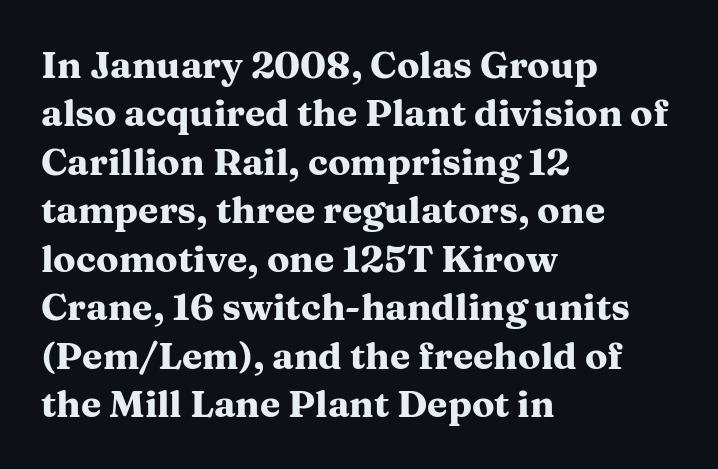
The image shows 37 px heavy, wide serif type, upright; set left-aligned, normal line spacing (1.31x), normal letter spacing, not underlined; medium stroke contrast and a medium x-height.
